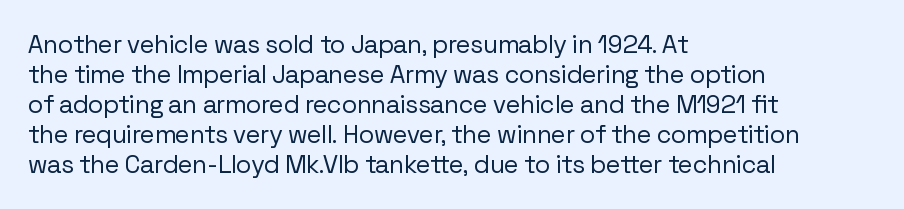
The image shows 25 px text type, upright; set left-aligned, line spacing 1.2x, normal letter spacing, not underlined.
